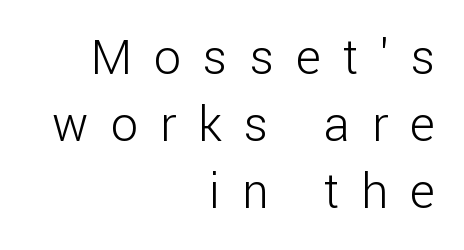
The text was rendered using a sans face with plain stroke endings. Designer's note — italics off, roman on. Is there much room between lines? A standard amount, neither cramped nor airy. The passage shown is not underscored anywhere.
